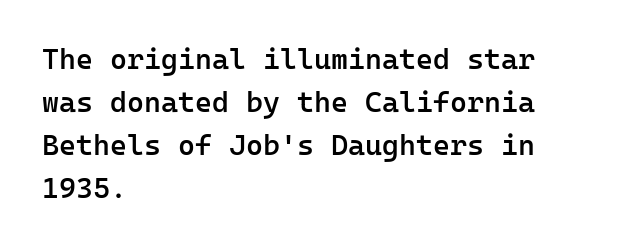
The image shows 29 px semibold sans-serif type, upright, monospaced; set left-aligned, normal line spacing (1.48x), normal letter spacing, not underlined; low stroke contrast and a medium x-height.
